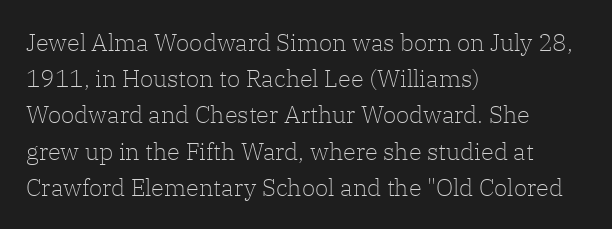
Default kerning and tracking; the words read as compact shapes. Tall strokes in this sample are plumb rather than angled. This rendering uses left alignment, leaving the right contour irregular. Students, observe: this is what conventionally led text looks like. Each stroke keeps to a modest, everyday thickness or less. Honestly, there is no underline to notice here at all.
